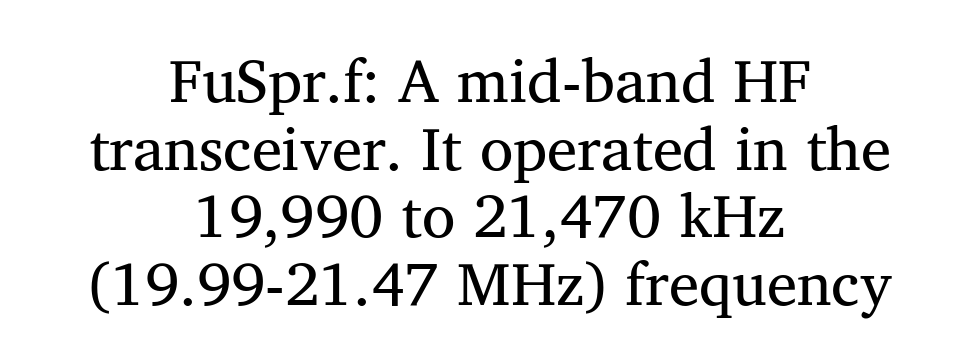
Descender tails drop into unmarked territory. The rendering uses a small line-height, squeezing the rows. Horizontally, the lines are justified to the midpoint only. Note the varied advance widths — an 'i' is clearly narrower than an 'm'. These lines keep a tight, regular rhythm from letter to letter. The face used here is seriffed, in the tradition of book romans.
